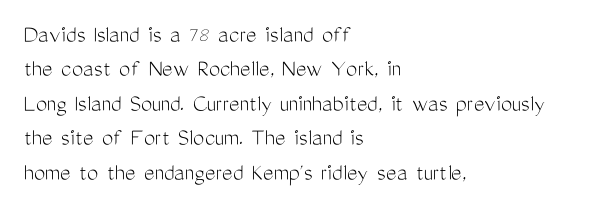
{"italic": "no", "bold": "no", "underline": "no", "align": "left", "line_spacing": "normal", "line_spacing_ratio": 1.38, "letter_spacing": "normal", "letter_spacing_em": 0.0, "glyph_px": 25}
